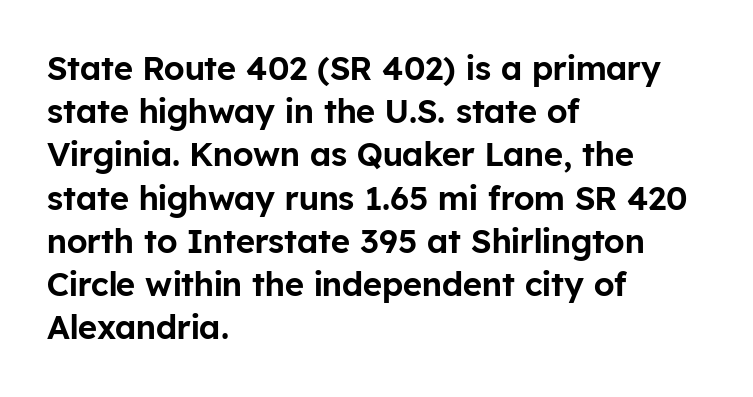
Q: Is the text italic (slanted)? A: No, it is upright.
Q: Is the typeface a serif or a sans-serif typeface? A: Sans-serif.
Q: Is the text underlined? A: No.
Q: How is the paragraph aligned? A: Left-aligned.
Q: Is the spacing between letters normal or unusually wide? A: Normal.
Q: Is the spacing between lines tight, normal or loose? A: Normal.
Q: Width (condensed, normal, or wide)? A: Normal.
Q: Stroke contrast? A: Low.
Q: x-height? A: Medium.
Q: Monospaced? A: No.
